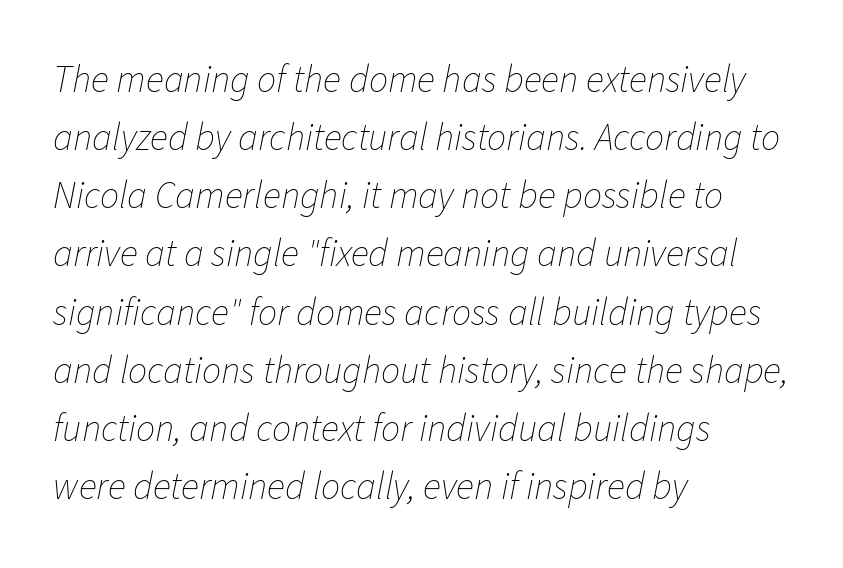
{"italic": "yes", "lean": "right", "slant_degrees": 11, "bold": "no", "weight": "thin", "width": "normal", "stroke_contrast": "low", "x_height": "medium", "monospaced": "no", "underline": "no", "align": "left", "line_spacing": "normal", "line_spacing_ratio": 1.53, "letter_spacing": "normal", "letter_spacing_em": 0.0, "glyph_px": 38}
